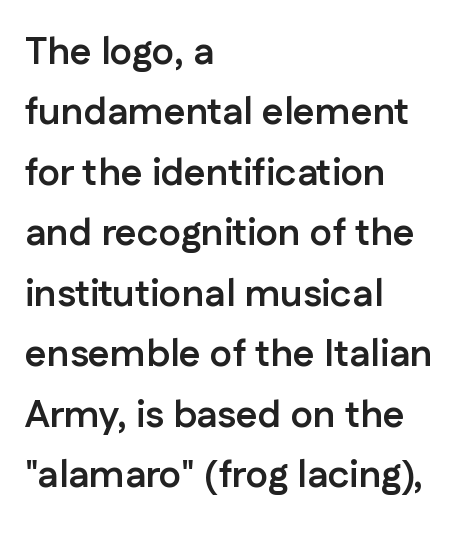
{"serif": "no", "italic": "no", "bold": "yes", "weight": "semibold", "width": "normal", "stroke_contrast": "low", "x_height": "medium", "monospaced": "no", "underline": "no", "align": "left", "line_spacing": "normal", "line_spacing_ratio": 1.59, "letter_spacing": "normal", "letter_spacing_em": 0.0, "glyph_px": 38}
